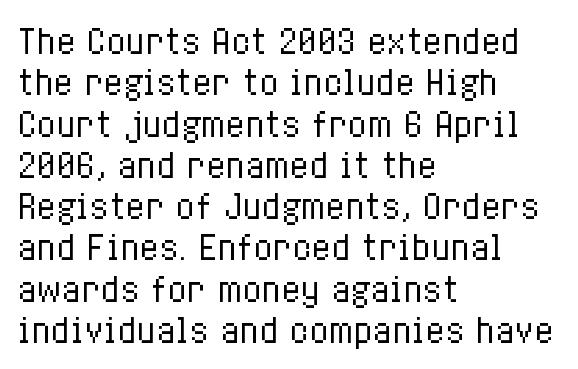
The image shows 32 px regular-weight, condensed type, upright; set left-aligned, normal line spacing (1.29x), normal letter spacing, not underlined; low stroke contrast and a medium x-height.
